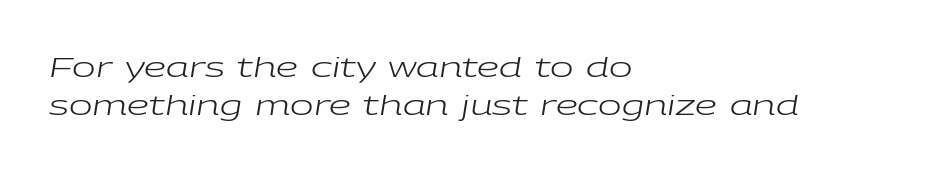
{"italic": "yes", "lean": "right", "slant_degrees": 9, "bold": "no", "weight": "regular", "width": "wide", "stroke_contrast": "low", "x_height": "medium", "monospaced": "no", "underline": "no", "align": "left", "line_spacing": "normal", "line_spacing_ratio": 1.34, "letter_spacing": "normal", "letter_spacing_em": 0.0, "glyph_px": 28}
